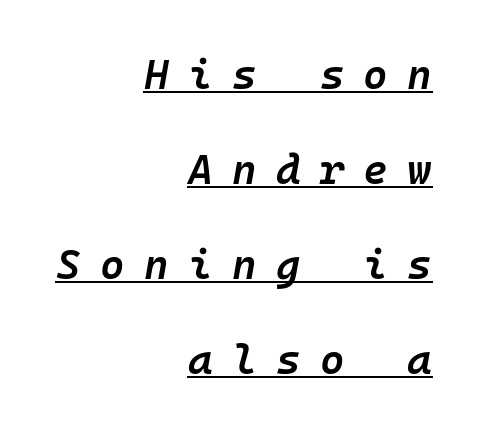
The image shows 42 px semibold type, italic (leaning right), monospaced; set right-aligned, loose line spacing (2.26x), unusually wide letter spacing (+0.46 em), underlined; low stroke contrast and a medium x-height.
